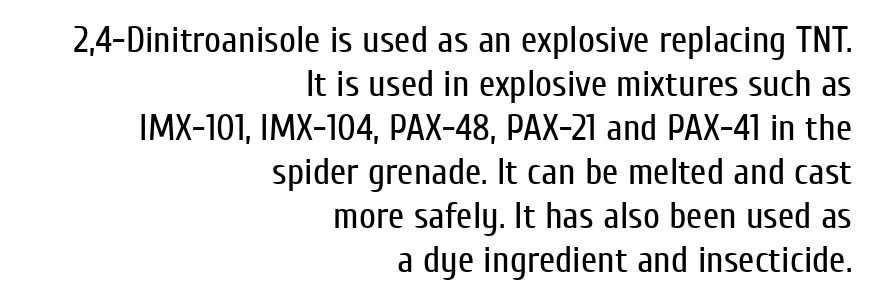
{"serif": "no", "italic": "no", "bold": "no", "weight": "regular", "width": "condensed", "stroke_contrast": "low", "x_height": "medium", "monospaced": "no", "underline": "no", "align": "right", "line_spacing_ratio": 1.19, "letter_spacing": "normal", "letter_spacing_em": 0.0, "glyph_px": 37}
